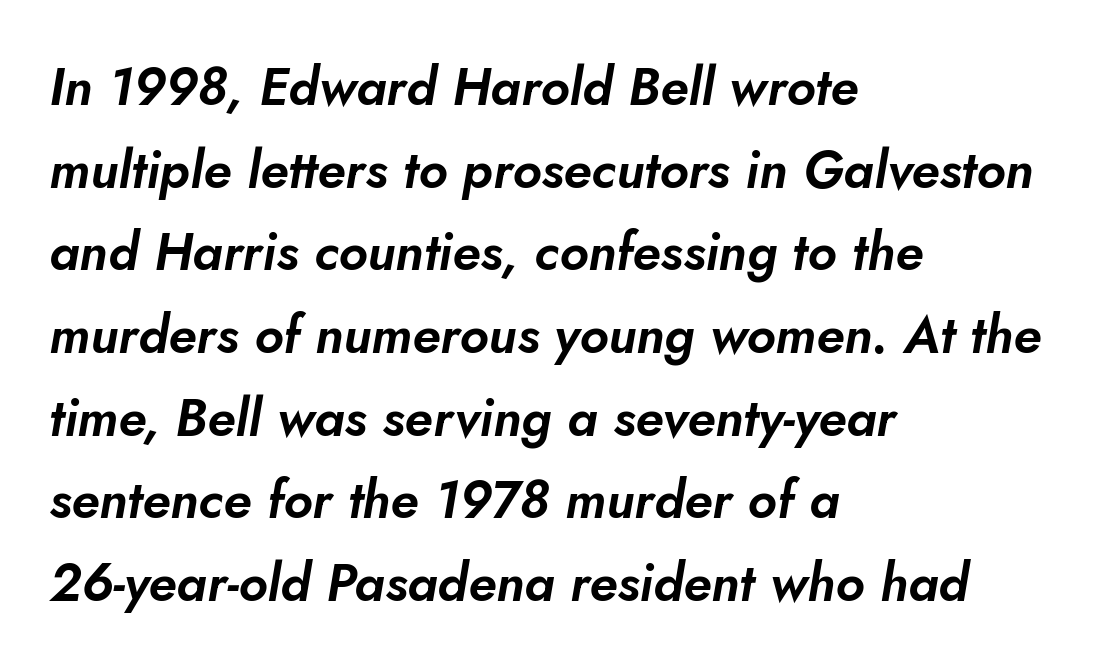
The image shows 52 px text type, italic (leaning right); set left-aligned, normal line spacing (1.59x), normal letter spacing, not underlined; low stroke contrast and a small x-height.
